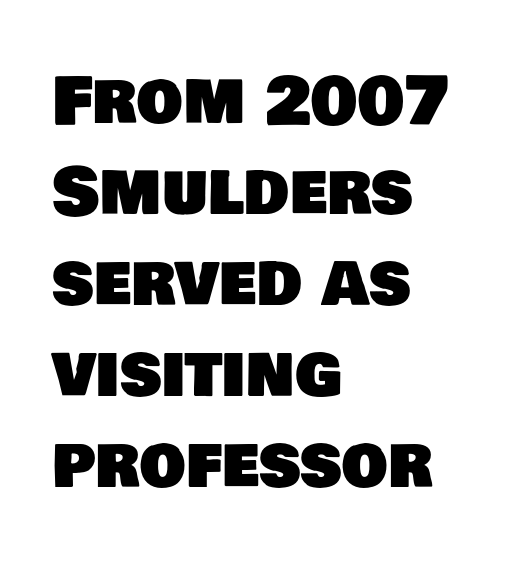
Students, note that the glyphs here touch the page at normal intervals. No word sits above an underline. Whoever set this chose a conventional vertical rhythm. Looks like regular typesetting: each glyph gets only the width it needs. Type style note: lacks serifs. In CSS terms this would be text-align: left.
